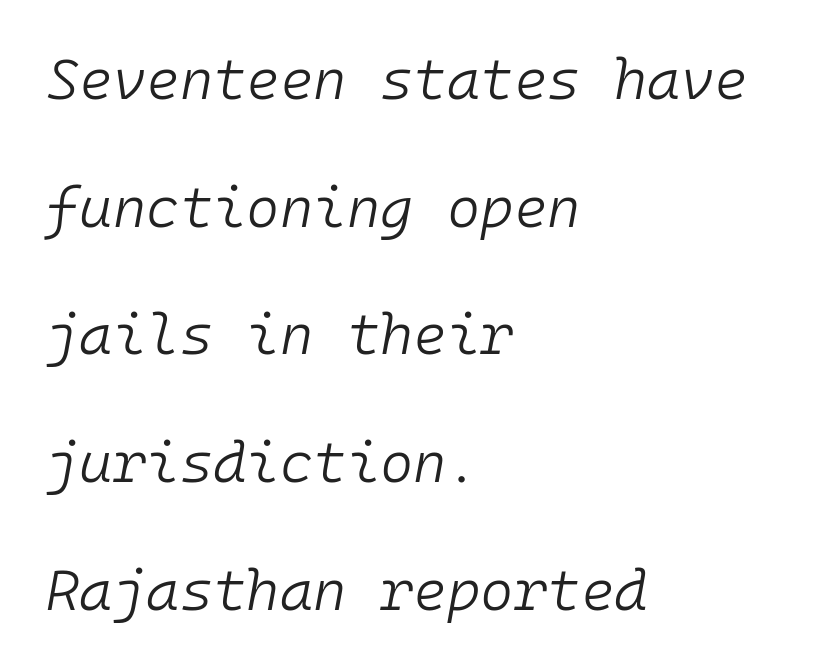
Q: Is the text bold? A: No.
Q: Is the text italic (slanted)? A: Yes, it leans right by about 10 degrees.
Q: Is the text underlined? A: No.
Q: How is the paragraph aligned? A: Left-aligned.
Q: Is the spacing between letters normal or unusually wide? A: Normal.
Q: Is the spacing between lines tight, normal or loose? A: Loose.
Q: Width (condensed, normal, or wide)? A: Normal.
Q: Stroke contrast? A: Low.
Q: x-height? A: Medium.
Q: Monospaced? A: Yes.
